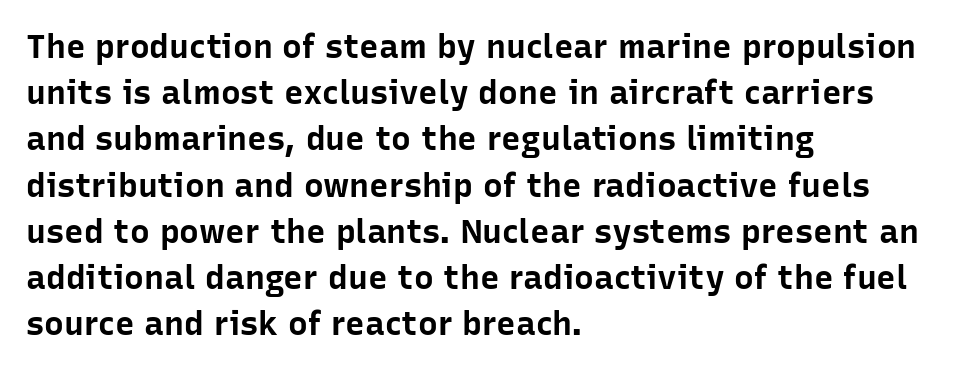
Q: Is the text bold? A: Yes.
Q: Is the text italic (slanted)? A: No, it is upright.
Q: Is the typeface a serif or a sans-serif typeface? A: Sans-serif.
Q: Is the text underlined? A: No.
Q: How is the paragraph aligned? A: Left-aligned.
Q: Is the spacing between letters normal or unusually wide? A: Normal.
Q: Is the spacing between lines tight, normal or loose? A: Normal.
Q: Width (condensed, normal, or wide)? A: Normal.
Q: Stroke contrast? A: Low.
Q: x-height? A: Medium.
Q: Monospaced? A: No.
